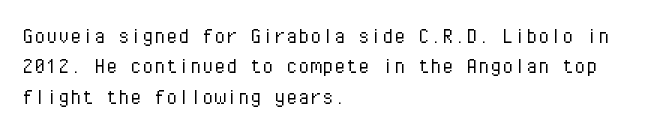
The image shows 24 px text type, upright; set left-aligned, normal line spacing (1.27x), normal letter spacing, not underlined.
